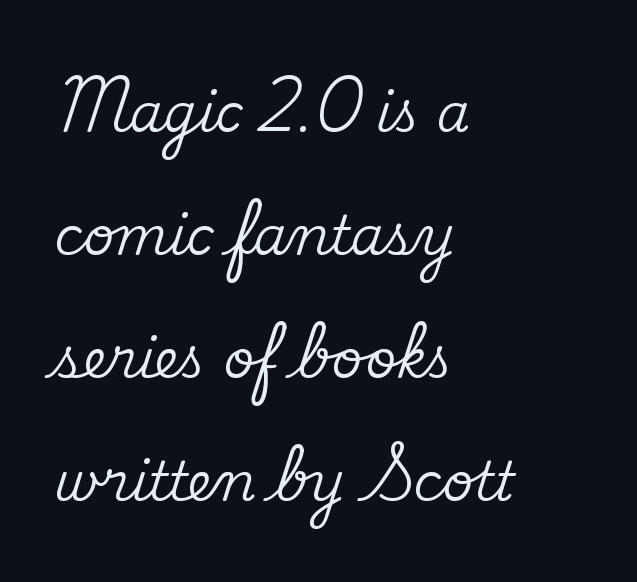
Q: Is the text italic (slanted)? A: Yes.
Q: Is the text underlined? A: No.
Q: How is the paragraph aligned? A: Left-aligned.
Q: Is the spacing between letters normal or unusually wide? A: Normal.
Q: Is the spacing between lines tight, normal or loose? A: Loose.
Q: Width (condensed, normal, or wide)? A: Normal.
Q: Stroke contrast? A: Medium.
Q: x-height? A: Small.
Q: Monospaced? A: No.
